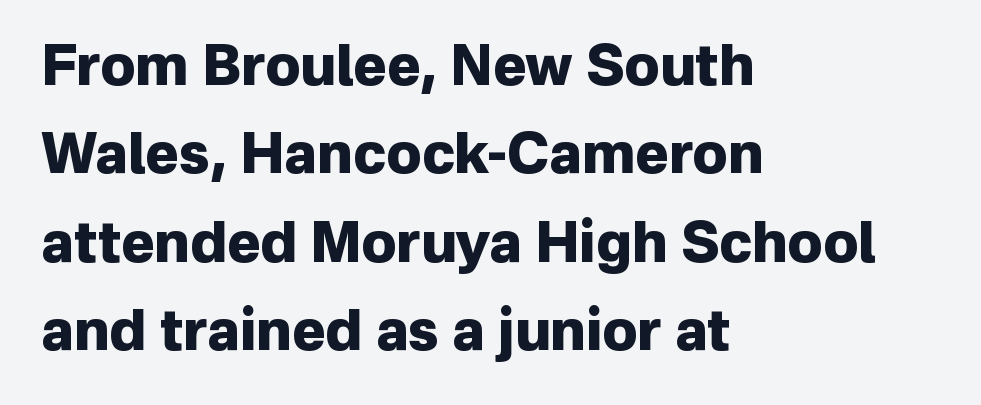
The image shows 56 px heavy sans-serif type, upright; set left-aligned, normal line spacing (1.58x), normal letter spacing, not underlined; low stroke contrast and a medium x-height.
